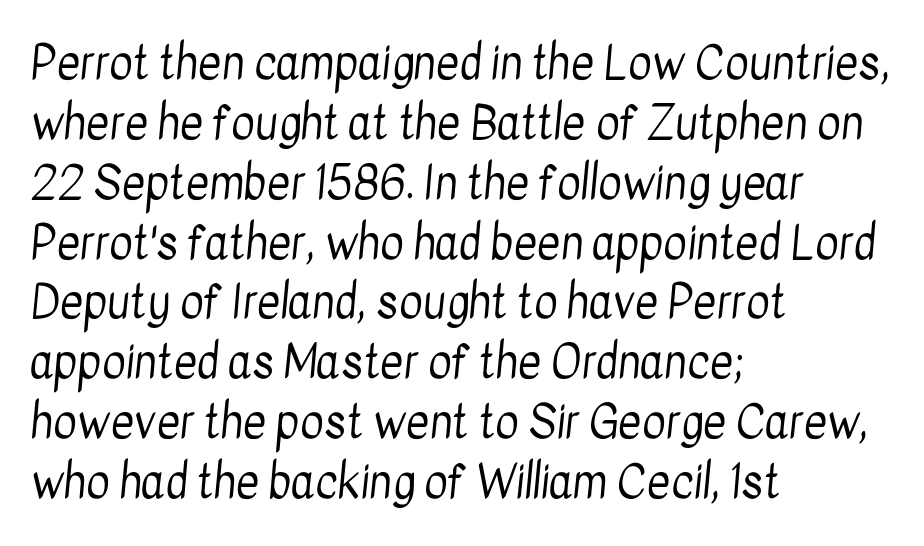
{"serif": "no", "bold": "no", "weight": "regular", "width": "condensed", "stroke_contrast": "low", "x_height": "medium", "monospaced": "no", "underline": "no", "align": "left", "line_spacing": "normal", "line_spacing_ratio": 1.33, "letter_spacing": "normal", "letter_spacing_em": 0.0, "glyph_px": 45}
